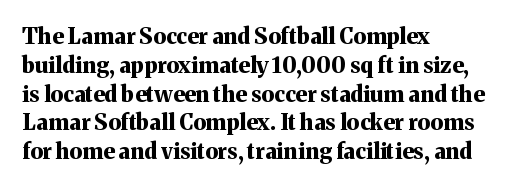
{"italic": "no", "bold": "yes", "underline": "no", "align": "left", "line_spacing": "normal", "line_spacing_ratio": 1.31, "letter_spacing": "normal", "letter_spacing_em": 0.0, "glyph_px": 22}
